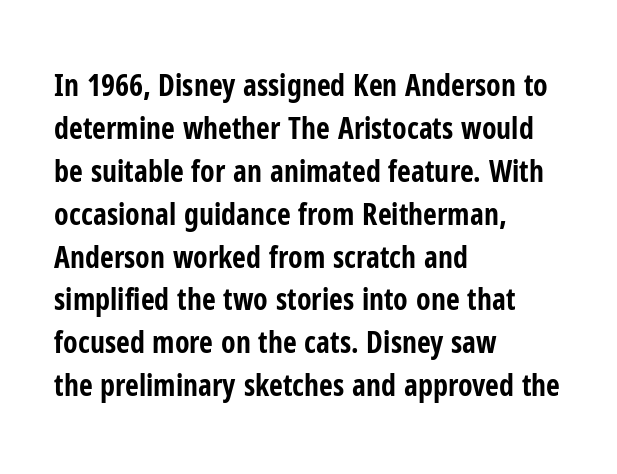
Nobody drew a line under any word here. Casual observation: everything's shoved over to the left. Chunky letters — that's bold for sure. The passage shown stacks its lines at a standard gap. What stands out about the letter spacing? Nothing — it is the standard amount. A typesetter would call this proportional, since set widths differ per character.
